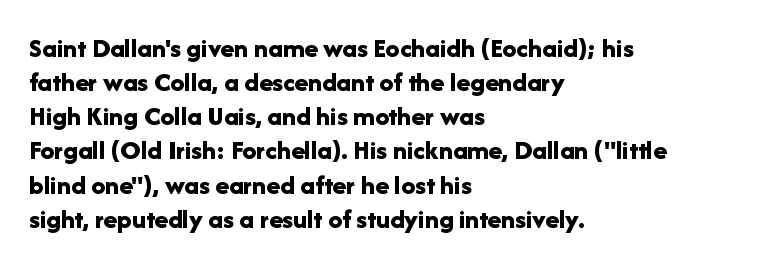
The specimen omits any rule beneath the text block's lines. This rendering employs a face without finishing strokes, i.e., a sans-serif. Posture: vertical. This is heavy type, rendered in bold. The letters sit at their default tracking, neither squeezed nor spread.
